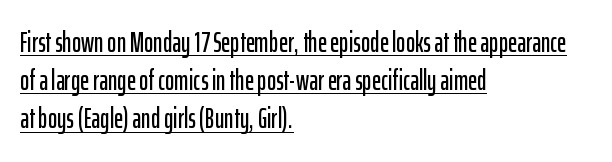
This sample uses a sans-serif face. These lines are set flush left with a ragged right edge. Students, observe the line beneath the letters — that is underlining. These lines sit exactly where default settings would place them. Nobody touched the tracking dial on this one. Looks like regular typesetting: each glyph gets only the width it needs.
